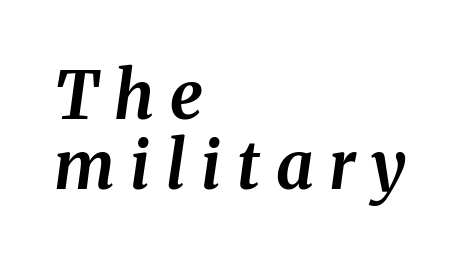
{"italic": "yes", "lean": "right", "slant_degrees": 8, "bold": "yes", "weight": "bold", "width": "normal", "stroke_contrast": "medium", "x_height": "medium", "monospaced": "no", "underline": "no", "align": "left", "line_spacing": "tight", "line_spacing_ratio": 1.06, "letter_spacing": "wide", "letter_spacing_em": 0.24, "glyph_px": 66}
